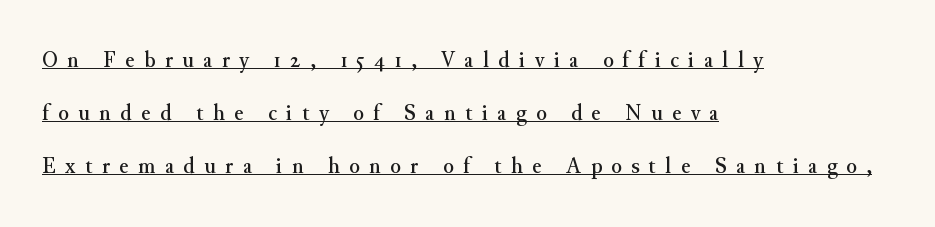
The image shows 24 px text type, upright; set left-aligned, loose line spacing (2.21x), unusually wide letter spacing (+0.4 em), underlined.
